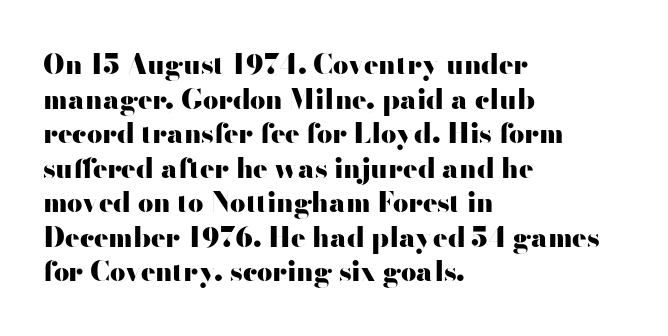
The image shows 27 px bold type, upright; set left-aligned, normal line spacing (1.28x), normal letter spacing, not underlined.
